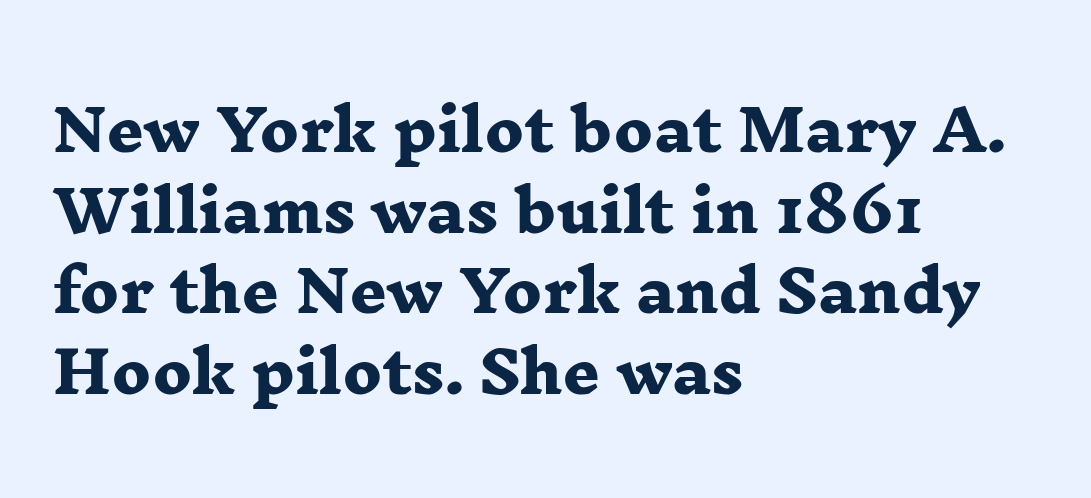
Short and long lines alike share a common starting point at left. Descender tails drop into unmarked territory. Type style note: has serifs. Vertically, the passage feels balanced, rows spaced as you'd expect. The face used here is proportionally spaced, like ordinary book or web type.
